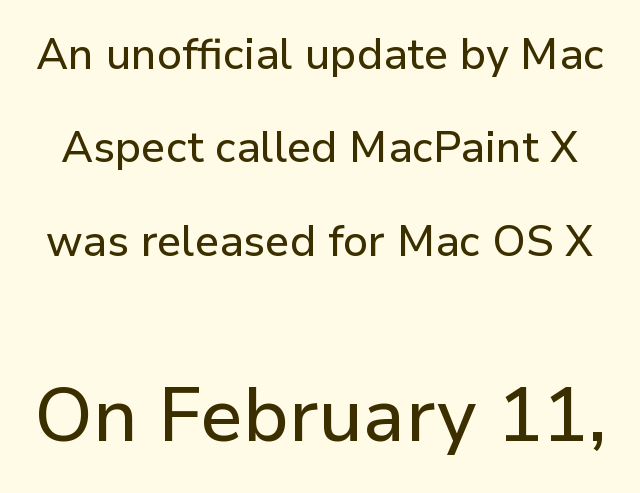
A typesetter would call this proportional, since set widths differ per character. Ascenders rise straight up at ninety degrees. Each word holds together tightly as a unit, with standard inter-letter gaps. Honestly, there is no underline to notice here at all. What kind of face is this? One without serifs — a sans. If you squint, the bottom block still reads clearly — it's the larger of the two.
